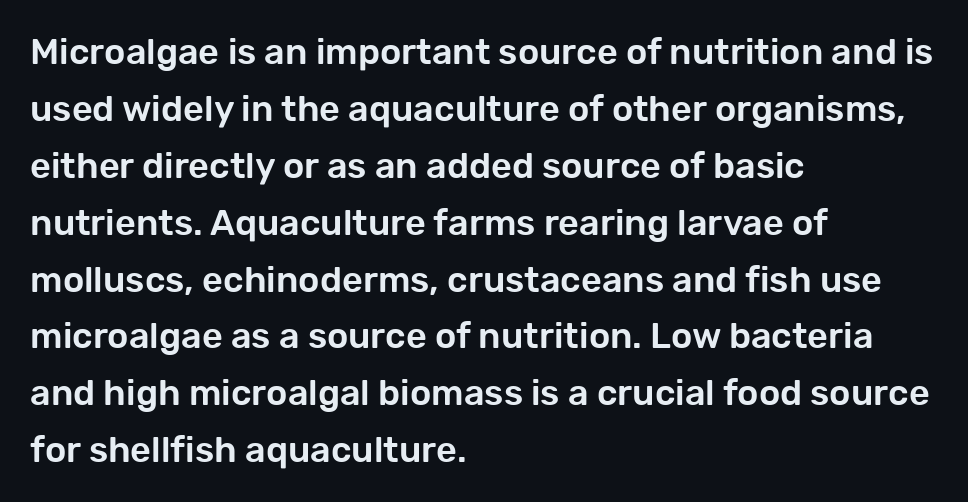
{"serif": "no", "italic": "no", "width": "normal", "stroke_contrast": "low", "x_height": "medium", "monospaced": "no", "underline": "no", "align": "left", "line_spacing": "normal", "line_spacing_ratio": 1.58, "letter_spacing": "normal", "letter_spacing_em": 0.0, "glyph_px": 36}
